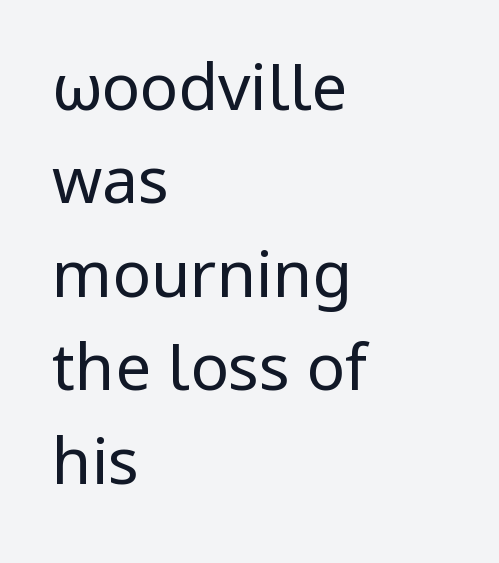
The type is set solid horizontally, with unmodified tracking. The words here are not underlined. This is the regular roman posture of the typeface. On a weight scale, this lands at 450 or below. Each letter keeps its own natural width here, so spacing adapts to shape. The space between consecutive lines is moderate.
